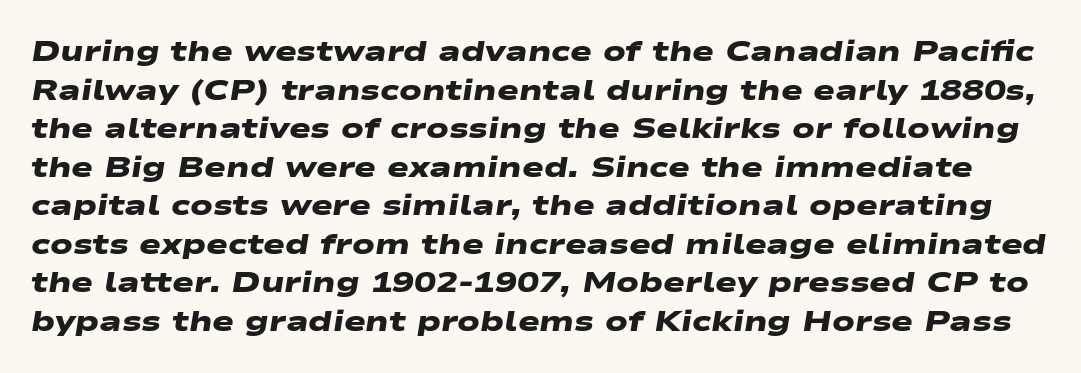
Q: Is the text bold? A: Yes.
Q: Is the typeface a serif or a sans-serif typeface? A: Sans-serif.
Q: Is the text underlined? A: No.
Q: Is the spacing between letters normal or unusually wide? A: Normal.
Q: Is the spacing between lines tight, normal or loose? A: Normal.
Q: Width (condensed, normal, or wide)? A: Wide.
Q: Stroke contrast? A: Low.
Q: x-height? A: Medium.
Q: Monospaced? A: No.
